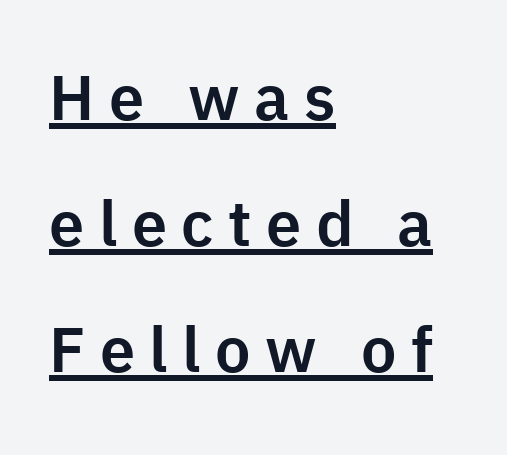
{"serif": "no", "italic": "no", "width": "normal", "stroke_contrast": "low", "x_height": "medium", "monospaced": "no", "underline": "yes", "align": "left", "line_spacing": "loose", "line_spacing_ratio": 2.0, "letter_spacing": "wide", "letter_spacing_em": 0.23, "glyph_px": 63}
